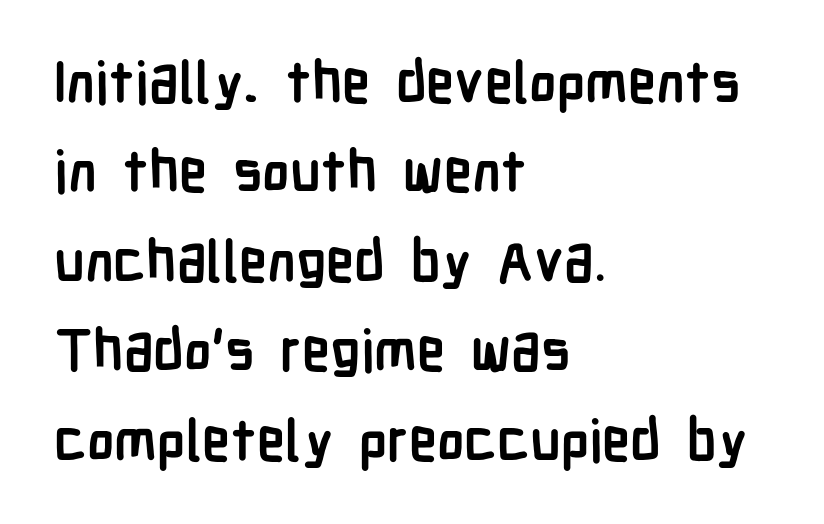
Tracking value appears to be zero — textbook default spacing. Quick note: interline space is typical. Nope, not italic — everything's standing straight. Line starts are locked; line ends wander. Heavy, bold letterforms. Varying glyph widths throughout — classic text-font behaviour.
